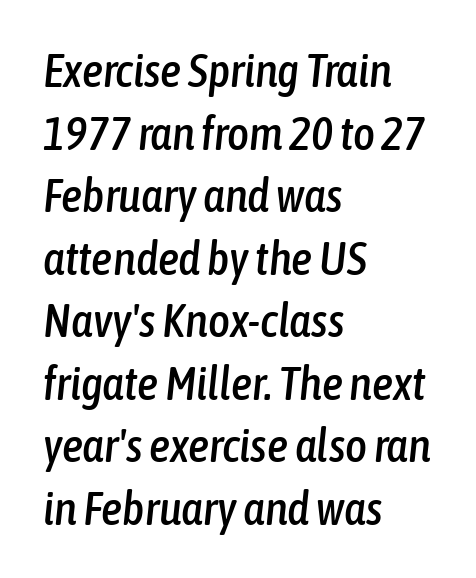
The image shows 47 px condensed type, italic (leaning right); set left-aligned, normal line spacing (1.33x), normal letter spacing, not underlined; low stroke contrast and a medium x-height.
